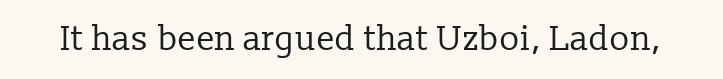
Q: Is the text bold? A: No.
Q: Is the text italic (slanted)? A: No, it is upright.
Q: Is the typeface a serif or a sans-serif typeface? A: Serif.
Q: Is the text underlined? A: No.
Q: Is the spacing between letters normal or unusually wide? A: Normal.
Q: Width (condensed, normal, or wide)? A: Normal.
Q: Stroke contrast? A: Low.
Q: x-height? A: Medium.
Q: Monospaced? A: No.
